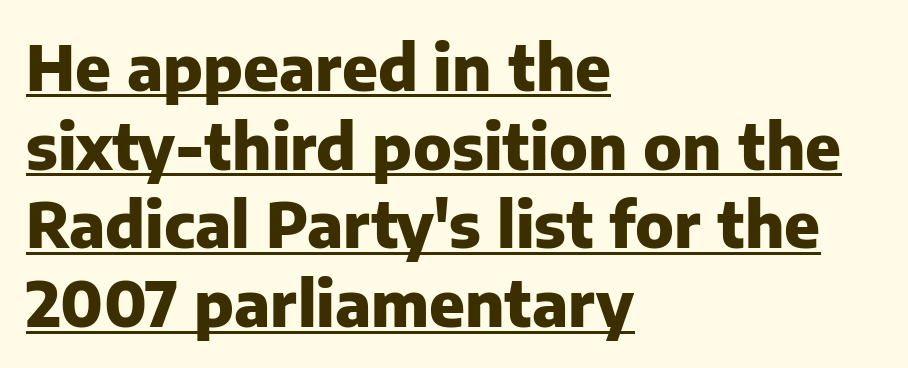
{"serif": "no", "italic": "no", "bold": "yes", "weight": "heavy", "width": "normal", "stroke_contrast": "low", "x_height": "medium", "monospaced": "no", "underline": "yes", "align": "left", "line_spacing": "normal", "line_spacing_ratio": 1.25, "letter_spacing": "normal", "letter_spacing_em": 0.0, "glyph_px": 63}
